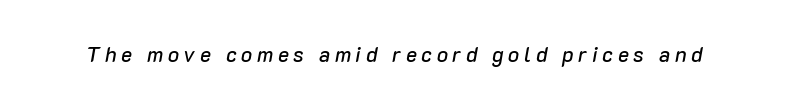
Q: Is the text italic (slanted)? A: Yes, it leans right by about 10 degrees.
Q: Is the text underlined? A: No.
Q: Is the spacing between letters normal or unusually wide? A: Unusually wide.
